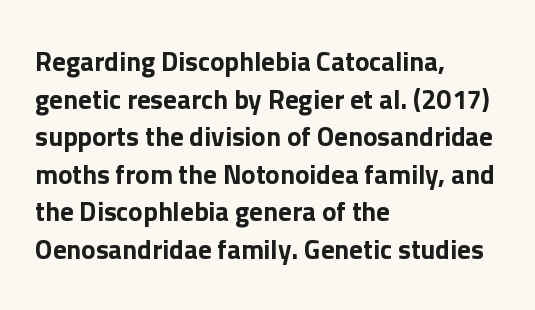
Q: Is the text italic (slanted)? A: No, it is upright.
Q: Is the text underlined? A: No.
Q: How is the paragraph aligned? A: Left-aligned.
Q: Is the spacing between letters normal or unusually wide? A: Normal.
Q: Is the spacing between lines tight, normal or loose? A: Normal.
